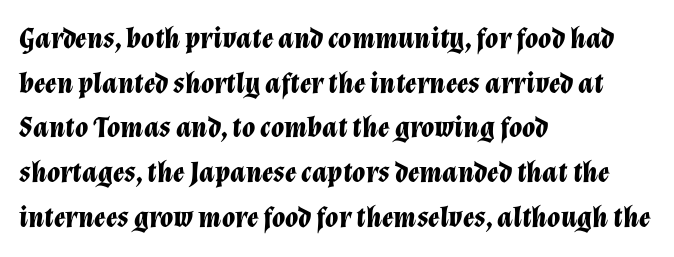
Each letter keeps its own natural width here, so spacing adapts to shape. The passage shown has conventional tracking throughout. Chunky letters — that's bold for sure. Alignment: flush left. Italic? Definitely — the glyphs are oblique.
